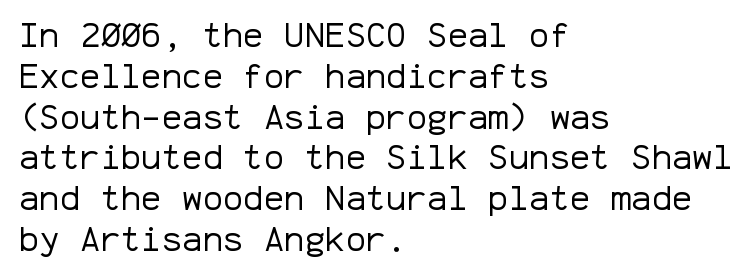
The image shows 34 px regular-weight sans-serif type, upright, monospaced; set left-aligned, line spacing 1.2x, normal letter spacing, not underlined; low stroke contrast and a medium x-height.
